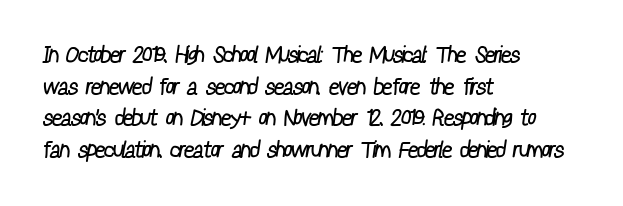
{"bold": "no", "underline": "no", "align": "left", "line_spacing": "normal", "line_spacing_ratio": 1.38, "letter_spacing": "normal", "letter_spacing_em": 0.0, "glyph_px": 23}
